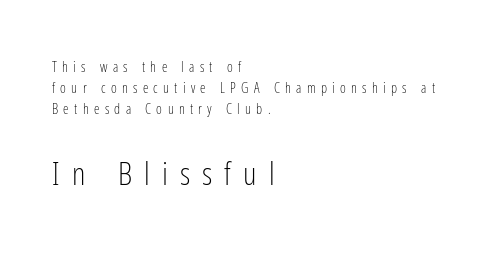
Q: Is the text bold? A: No.
Q: Is the text italic (slanted)? A: No, it is upright.
Q: Is the typeface a serif or a sans-serif typeface? A: Sans-serif.
Q: Is the text underlined? A: No.
Q: How is the paragraph aligned? A: Left-aligned.
Q: Is the spacing between letters normal or unusually wide? A: Unusually wide.
Q: Is the spacing between lines tight, normal or loose? A: Normal.
Q: Which block of text is set in a larger size, the first (top) or the second (bottom)? A: The second (bottom) one.
Q: Width (condensed, normal, or wide)? A: Condensed.
Q: Stroke contrast? A: Low.
Q: x-height? A: Medium.
Q: Monospaced? A: No.
